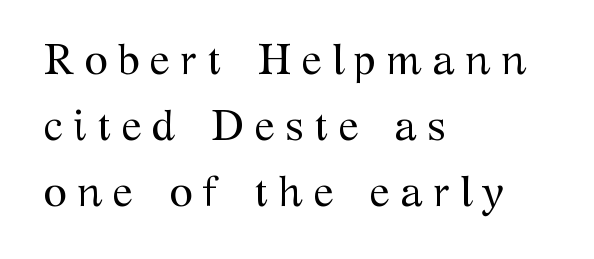
Q: Is the text bold? A: No.
Q: Is the text italic (slanted)? A: No, it is upright.
Q: Is the typeface a serif or a sans-serif typeface? A: Serif.
Q: Is the text underlined? A: No.
Q: How is the paragraph aligned? A: Left-aligned.
Q: Is the spacing between letters normal or unusually wide? A: Unusually wide.
Q: Is the spacing between lines tight, normal or loose? A: Normal.
Q: Width (condensed, normal, or wide)? A: Normal.
Q: Stroke contrast? A: Medium.
Q: x-height? A: Medium.
Q: Monospaced? A: No.
